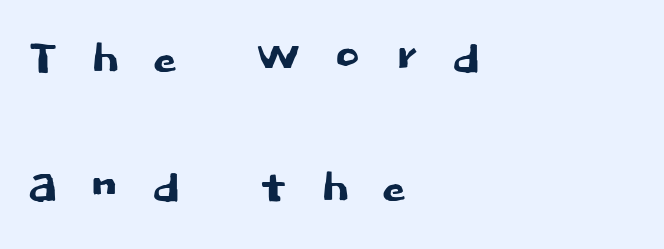
{"serif": "no", "italic": "no", "width": "normal", "stroke_contrast": "low", "x_height": "large", "monospaced": "no", "underline": "no", "align": "left", "line_spacing": "loose", "line_spacing_ratio": 2.04, "letter_spacing": "wide", "letter_spacing_em": 0.48, "glyph_px": 63}
